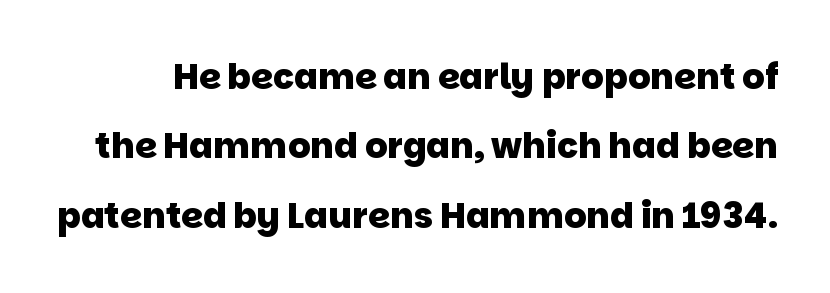
Q: Is the text bold? A: Yes.
Q: Is the typeface a serif or a sans-serif typeface? A: Sans-serif.
Q: Is the text underlined? A: No.
Q: Is the spacing between letters normal or unusually wide? A: Normal.
Q: Is the spacing between lines tight, normal or loose? A: Loose.
Q: Width (condensed, normal, or wide)? A: Normal.
Q: Stroke contrast? A: Low.
Q: x-height? A: Large.
Q: Monospaced? A: No.
